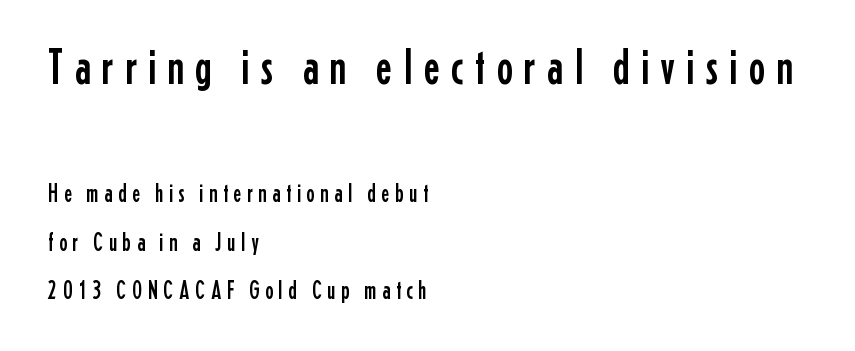
Q: Is the text italic (slanted)? A: No, it is upright.
Q: Is the typeface a serif or a sans-serif typeface? A: Sans-serif.
Q: Is the text underlined? A: No.
Q: How is the paragraph aligned? A: Left-aligned.
Q: Is the spacing between letters normal or unusually wide? A: Unusually wide.
Q: Is the spacing between lines tight, normal or loose? A: Loose.
Q: Which block of text is set in a larger size, the first (top) or the second (bottom)? A: The first (top) one.
Q: Width (condensed, normal, or wide)? A: Condensed.
Q: Stroke contrast? A: Low.
Q: x-height? A: Medium.
Q: Monospaced? A: No.
